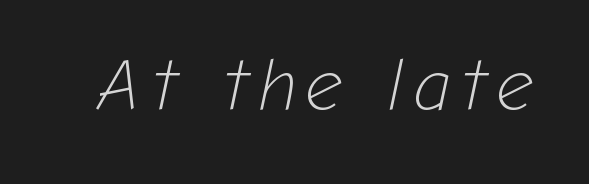
The image shows 73 px light type, italic (leaning right); set not underlined; low stroke contrast and a medium x-height.
